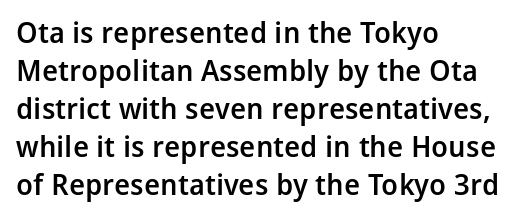
{"serif": "no", "italic": "no", "bold": "semi", "weight": "semibold", "width": "normal", "stroke_contrast": "low", "x_height": "medium", "monospaced": "no", "underline": "no", "align": "left", "line_spacing": "normal", "line_spacing_ratio": 1.31, "letter_spacing": "normal", "letter_spacing_em": 0.0, "glyph_px": 29}
